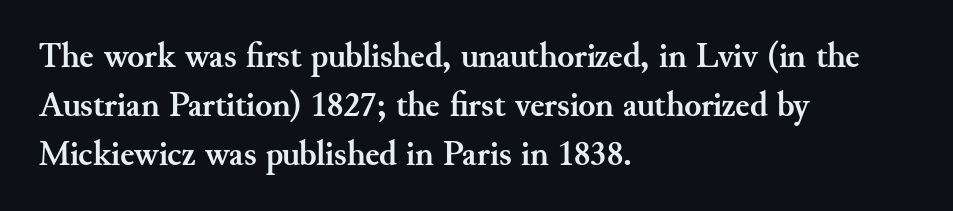
Q: Is the text bold? A: Yes.
Q: Is the text italic (slanted)? A: No, it is upright.
Q: Is the typeface a serif or a sans-serif typeface? A: Serif.
Q: Is the text underlined? A: No.
Q: How is the paragraph aligned? A: Left-aligned.
Q: Is the spacing between letters normal or unusually wide? A: Normal.
Q: Is the spacing between lines tight, normal or loose? A: Normal.
Q: Width (condensed, normal, or wide)? A: Normal.
Q: Stroke contrast? A: Medium.
Q: x-height? A: Small.
Q: Monospaced? A: No.
